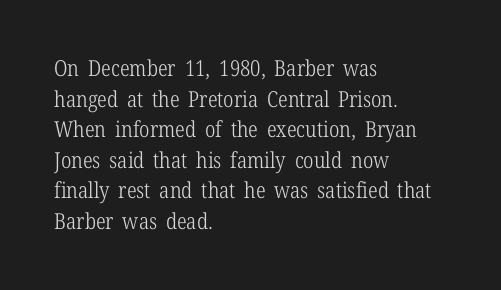
The image shows 22 px text type, upright; set left-aligned, normal line spacing (1.39x), normal letter spacing, not underlined.
